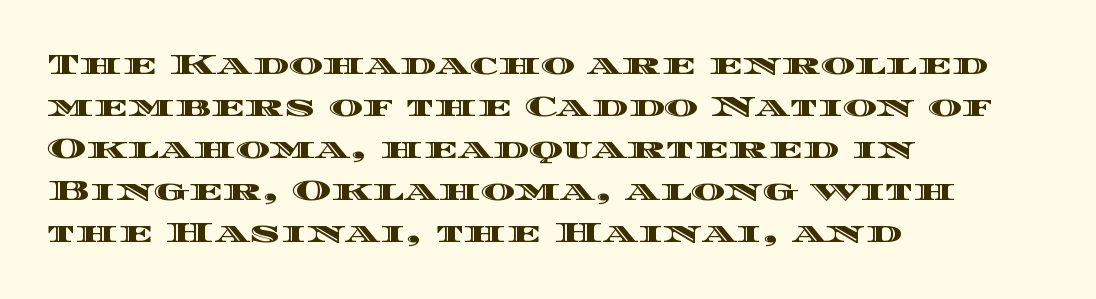
{"italic": "no", "width": "wide", "x_height": "large", "monospaced": "no", "underline": "no", "align": "left", "line_spacing": "normal", "line_spacing_ratio": 1.45, "letter_spacing": "normal", "letter_spacing_em": 0.0, "glyph_px": 29}
